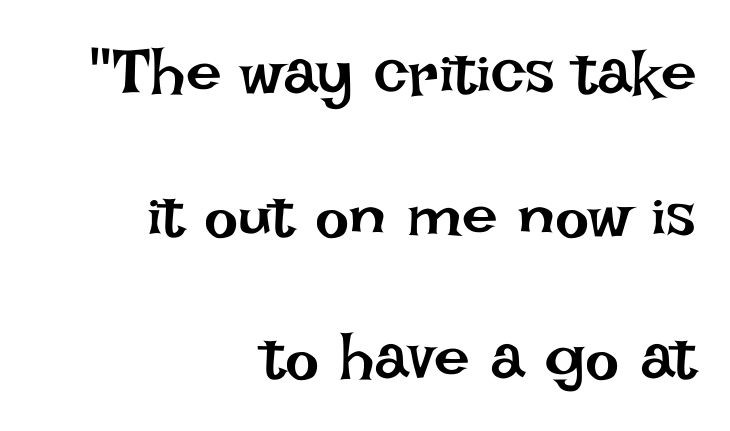
{"italic": "no", "bold": "no", "weight": "regular", "width": "normal", "stroke_contrast": "low", "x_height": "large", "monospaced": "no", "underline": "no", "align": "right", "line_spacing": "loose", "line_spacing_ratio": 2.23, "letter_spacing": "normal", "letter_spacing_em": 0.0, "glyph_px": 64}
